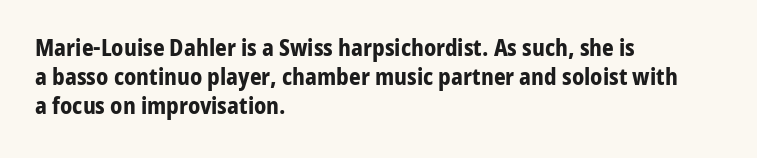
Q: Is the text bold? A: Yes.
Q: Is the text italic (slanted)? A: No, it is upright.
Q: Is the text underlined? A: No.
Q: How is the paragraph aligned? A: Left-aligned.
Q: Is the spacing between letters normal or unusually wide? A: Normal.
Q: Is the spacing between lines tight, normal or loose? A: Normal.
